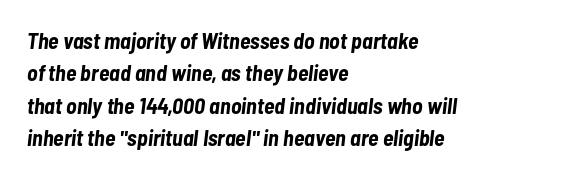
The glyphs are unaccompanied by any horizontal stroke below them. The tracking reads as untouched default to a designer's eye. Each line starts at the same left margin while the right side varies. The lines sit at an ordinary, default distance from one another. The glyphs have the mass of a bold cut.
